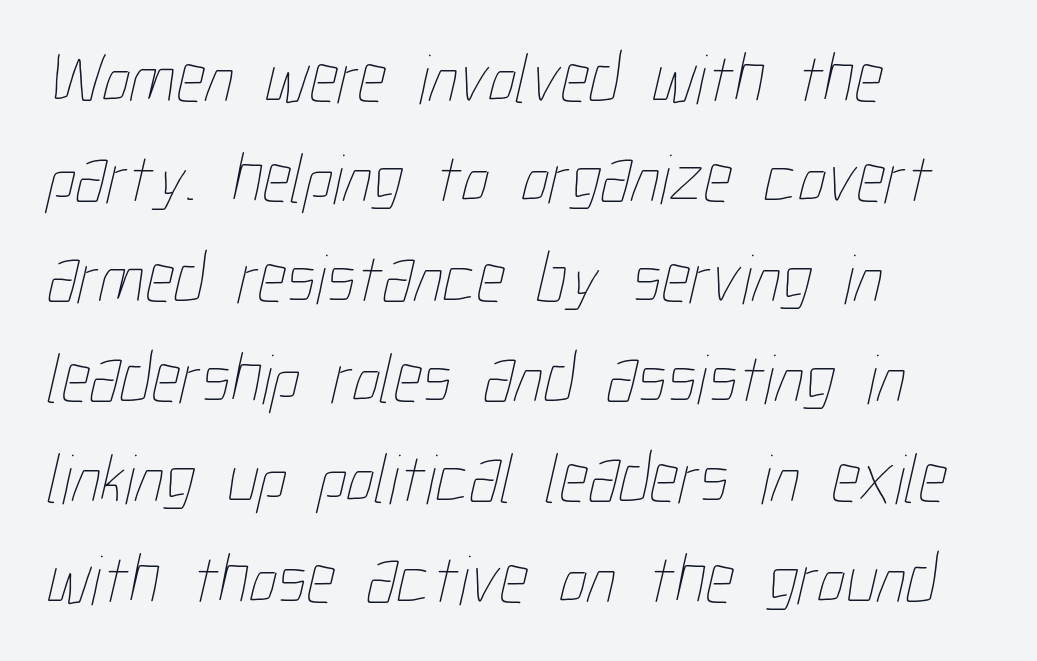
Honestly, the row spacing looks completely unremarkable. Spacing verdict: proportional, widths tailored to each character. Nobody touched the tracking dial on this one. This reads as an unemphasized weight, regular at the heaviest. Has an underline been added? It has not. The lines are quadded left.
